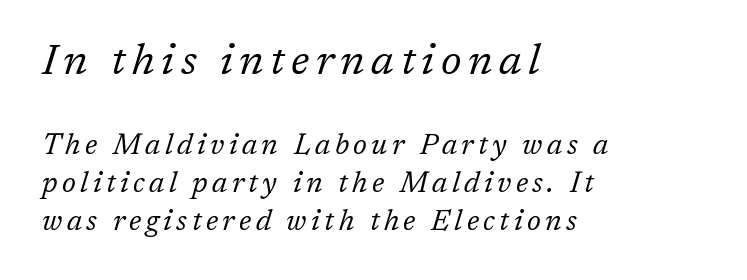
Q: Is the text bold? A: No.
Q: Is the text italic (slanted)? A: Yes, it leans right by about 17 degrees.
Q: Is the typeface a serif or a sans-serif typeface? A: Serif.
Q: Is the text underlined? A: No.
Q: How is the paragraph aligned? A: Left-aligned.
Q: Is the spacing between lines tight, normal or loose? A: Normal.
Q: Which block of text is set in a larger size, the first (top) or the second (bottom)? A: The first (top) one.
Q: Width (condensed, normal, or wide)? A: Normal.
Q: Stroke contrast? A: Low.
Q: x-height? A: Medium.
Q: Monospaced? A: No.
